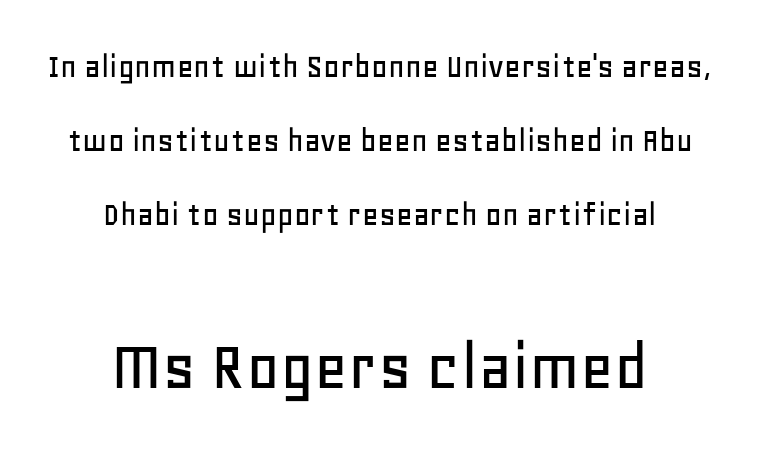
Q: Is the text italic (slanted)? A: No, it is upright.
Q: Is the typeface a serif or a sans-serif typeface? A: Sans-serif.
Q: Is the text underlined? A: No.
Q: How is the paragraph aligned? A: Centered.
Q: Is the spacing between letters normal or unusually wide? A: Normal.
Q: Is the spacing between lines tight, normal or loose? A: Loose.
Q: Which block of text is set in a larger size, the first (top) or the second (bottom)? A: The second (bottom) one.
Q: Width (condensed, normal, or wide)? A: Normal.
Q: Stroke contrast? A: Low.
Q: x-height? A: Large.
Q: Monospaced? A: No.
